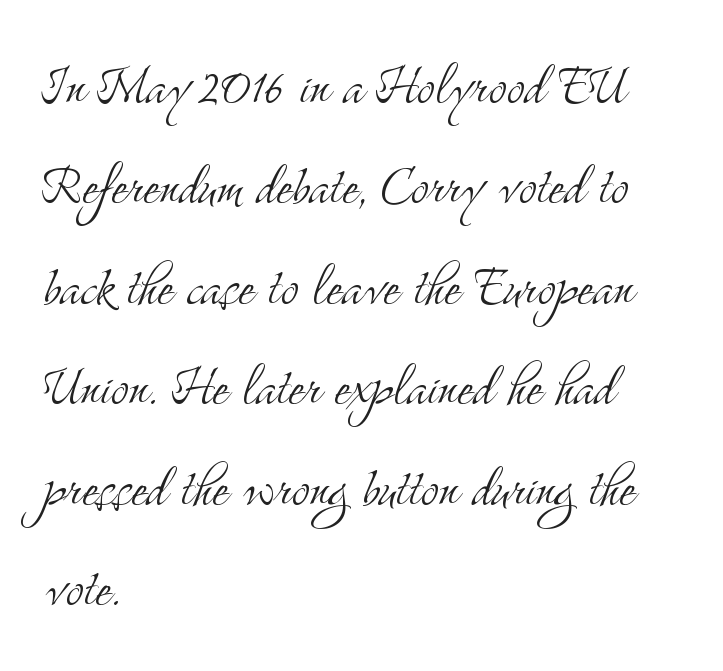
{"serif": "yes", "bold": "no", "weight": "light", "width": "condensed", "stroke_contrast": "medium", "x_height": "small", "monospaced": "no", "underline": "no", "align": "left", "line_spacing": "normal", "line_spacing_ratio": 1.5, "letter_spacing": "normal", "letter_spacing_em": 0.0, "glyph_px": 67}
